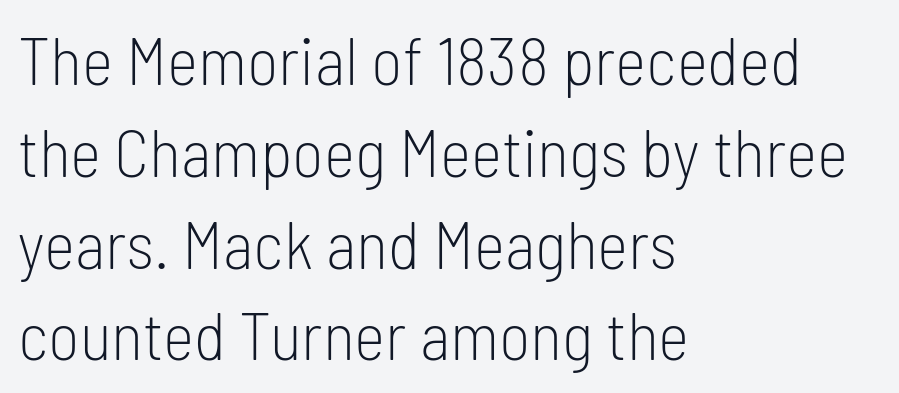
The specimen reads as upright at a glance. Think of a printed novel: that variable character pitch is what you see here. How would I describe the line gaps? Plain and ordinary. The ragged edge is on the right, which tells us the setting is flush left.
